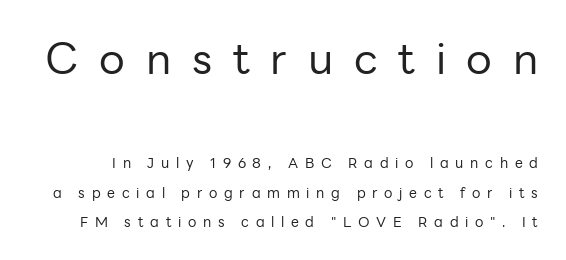
Q: Is the text bold? A: No.
Q: Is the text italic (slanted)? A: No, it is upright.
Q: Is the typeface a serif or a sans-serif typeface? A: Sans-serif.
Q: Is the text underlined? A: No.
Q: Is the spacing between letters normal or unusually wide? A: Unusually wide.
Q: Is the spacing between lines tight, normal or loose? A: Loose.
Q: Which block of text is set in a larger size, the first (top) or the second (bottom)? A: The first (top) one.
Q: Width (condensed, normal, or wide)? A: Normal.
Q: Stroke contrast? A: Low.
Q: x-height? A: Medium.
Q: Monospaced? A: No.
